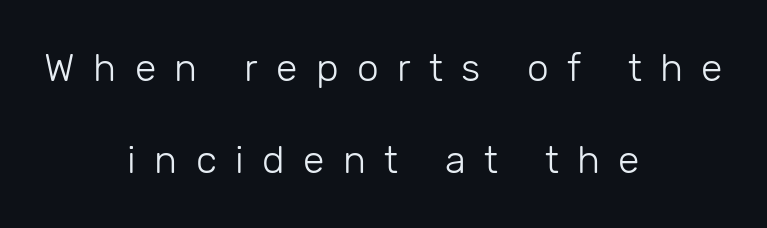
The image shows 39 px light sans-serif type, upright; set centered, loose line spacing (2.37x), unusually wide letter spacing (+0.47 em), not underlined; low stroke contrast and a medium x-height.
